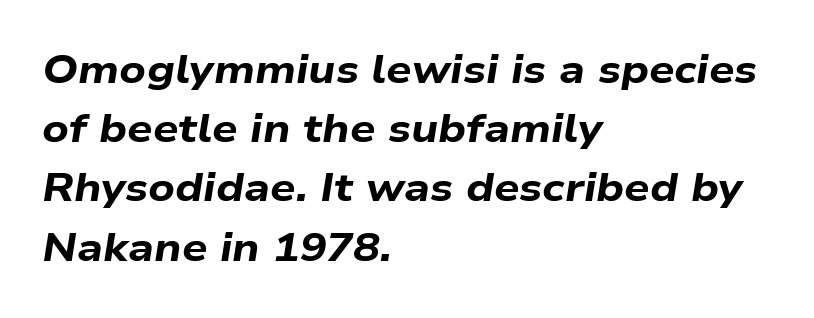
{"italic": "yes", "lean": "right", "slant_degrees": 9, "bold": "yes", "weight": "bold", "width": "wide", "stroke_contrast": "low", "x_height": "medium", "monospaced": "no", "underline": "no", "align": "left", "line_spacing": "normal", "line_spacing_ratio": 1.48, "letter_spacing": "normal", "letter_spacing_em": 0.0, "glyph_px": 40}
